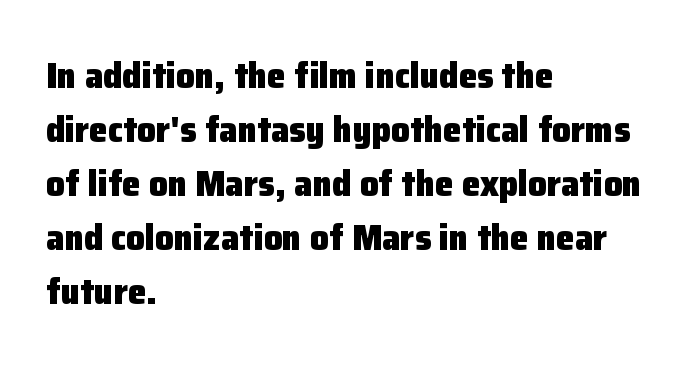
Honestly, there is no underline to notice here at all. The lettering holds an erect, upright posture throughout. Here the glyphs are tracked normally, forming tight word shapes. The typesetter chose a ragged-right arrangement here. The letters advance in unequal steps, a hallmark of proportional type. In terms of leading, this rendering sits right in the middle.
